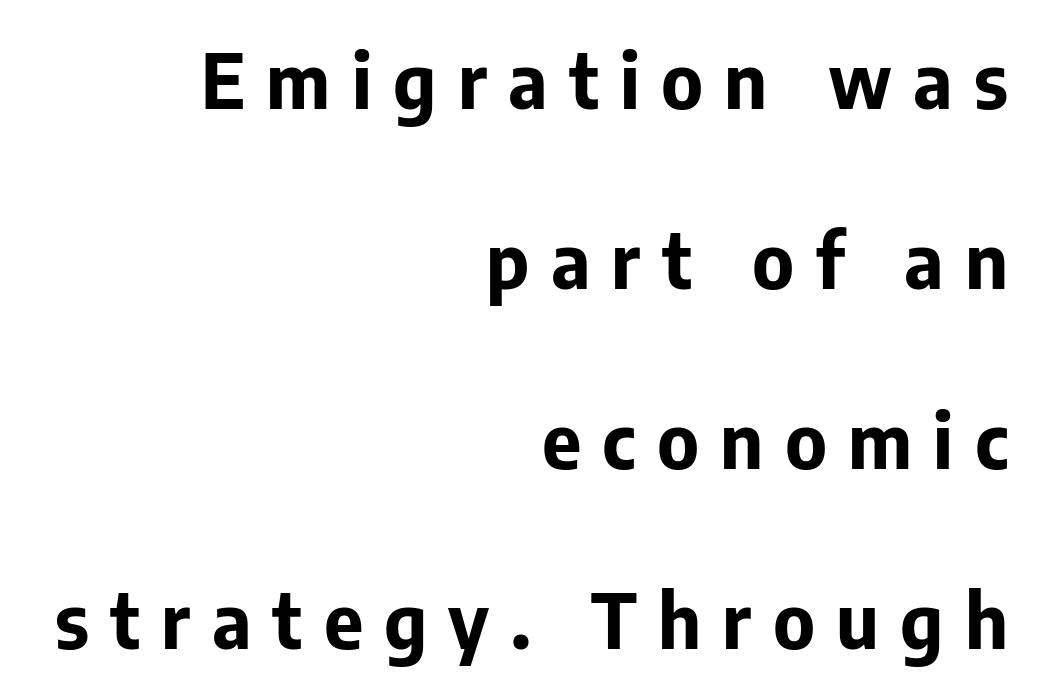
The face used here is a sans, in the tradition of grotesques and geometrics. Leading: increased. This is roman type, the default non-slanted kind. Horizontally, the lines are justified to the trailing edge only. Quick note: underline off. These lines have a slow, spaced-out rhythm from letter to letter.
